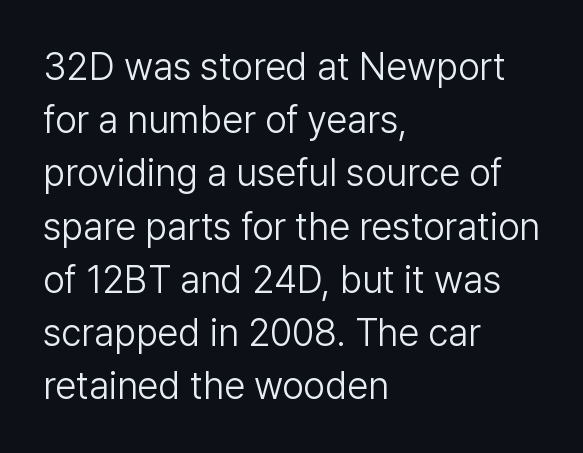
Q: Is the text bold? A: No.
Q: Is the text italic (slanted)? A: No, it is upright.
Q: Is the typeface a serif or a sans-serif typeface? A: Sans-serif.
Q: Is the text underlined? A: No.
Q: How is the paragraph aligned? A: Left-aligned.
Q: Is the spacing between letters normal or unusually wide? A: Normal.
Q: Is the spacing between lines tight, normal or loose? A: Normal.
Q: Width (condensed, normal, or wide)? A: Normal.
Q: Stroke contrast? A: Low.
Q: x-height? A: Medium.
Q: Monospaced? A: No.
